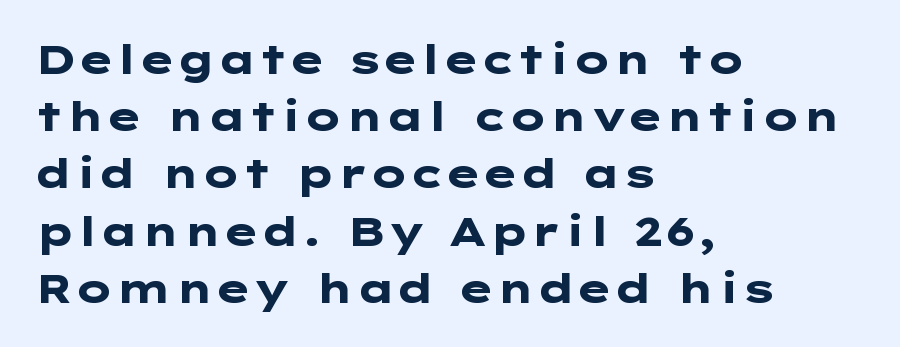
Q: Is the text bold? A: Yes.
Q: Is the text italic (slanted)? A: No, it is upright.
Q: Is the typeface a serif or a sans-serif typeface? A: Sans-serif.
Q: Is the text underlined? A: No.
Q: How is the paragraph aligned? A: Left-aligned.
Q: Is the spacing between letters normal or unusually wide? A: Normal.
Q: Is the spacing between lines tight, normal or loose? A: Normal.
Q: Width (condensed, normal, or wide)? A: Wide.
Q: Stroke contrast? A: Low.
Q: x-height? A: Medium.
